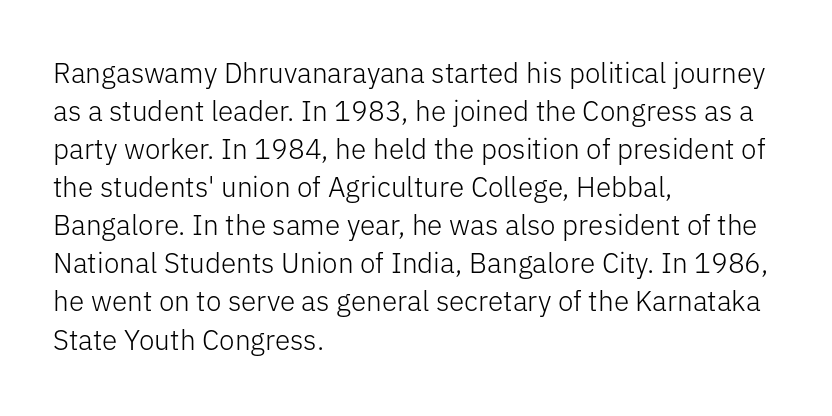
The type family on display is of the sans-serif kind. Stems here are at most as thick as an everyday book face. Which margin do the lines hug? The left one — the right edge is uneven. Looks like regular typesetting: each glyph gets only the width it needs. Reading down the column, the eye jumps a familiar distance to each next line. Observe the ordinary spacing: letters are neighbours, not strangers.
